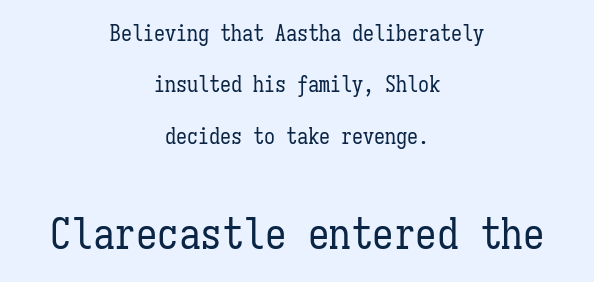
Of the two passages, the one underneath uses the larger point size. A typesetter would call this zero additional tracking. The paragraph has two soft edges and a firm central axis. The axis of the letterforms is exactly vertical. A quiet, ordinary-to-light weight characterises the typeface.
